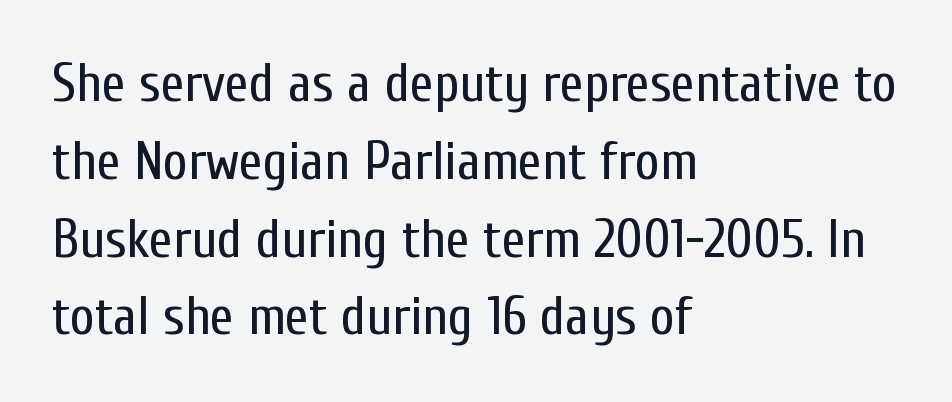
{"serif": "no", "italic": "no", "bold": "no", "weight": "regular", "width": "condensed", "stroke_contrast": "low", "x_height": "medium", "monospaced": "no", "underline": "no", "align": "left", "line_spacing": "normal", "line_spacing_ratio": 1.44, "letter_spacing": "normal", "letter_spacing_em": 0.0, "glyph_px": 54}
